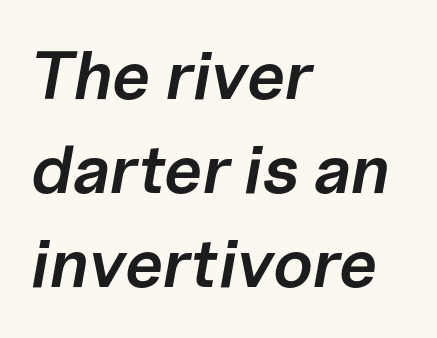
The foot of each line stays bare and open. Honestly, the letter spacing is just normal — you wouldn't notice it. This sample keeps an unexceptional amount of space between lines. These lines are rendered in a variable-pitch font. Strokes here are thickened, but only to semibold level. This sample uses an oblique cut, with every glyph tilted off the vertical.
